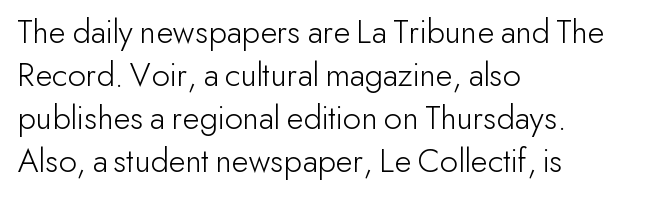
The image shows 35 px light sans-serif type, upright; set left-aligned, line spacing 1.23x, normal letter spacing, not underlined; low stroke contrast and a small x-height.
